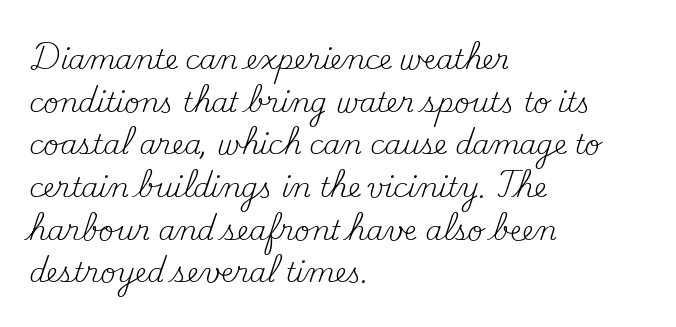
The ragged edge is on the right, which tells us the setting is flush left. Heaviness? Minimal to ordinary, like unemphasized prose. Lines of text with bare space underneath.
